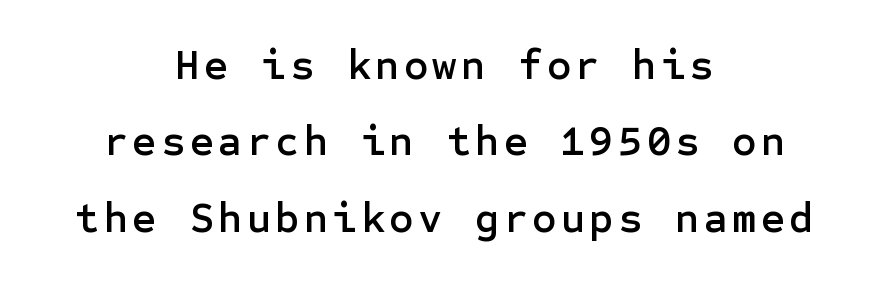
The lines in this sample share a center point and differ in where they start and stop. Quick note: not italic, upright. Type style note: lacks serifs. Decoration check: the copy has no underline.
